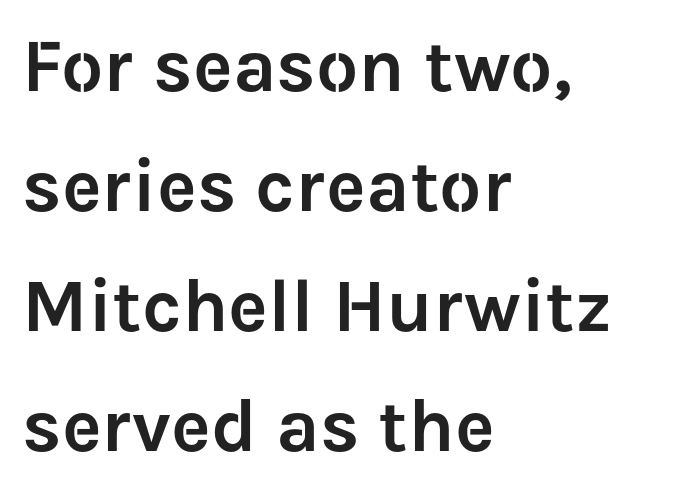
Q: Is the text italic (slanted)? A: No, it is upright.
Q: Is the typeface a serif or a sans-serif typeface? A: Sans-serif.
Q: Is the text underlined? A: No.
Q: How is the paragraph aligned? A: Left-aligned.
Q: Is the spacing between letters normal or unusually wide? A: Normal.
Q: Is the spacing between lines tight, normal or loose? A: Normal.
Q: Width (condensed, normal, or wide)? A: Normal.
Q: Stroke contrast? A: Low.
Q: x-height? A: Medium.
Q: Monospaced? A: No.
